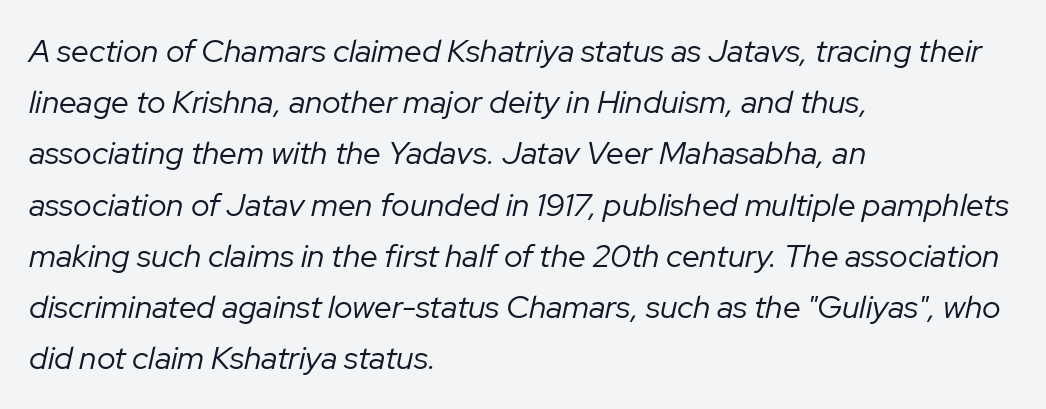
Glyph-to-glyph distance matches everyday printed text. The text block is weighted toward the left margin, trailing off unevenly rightward. Is the stroke heavy? The answer is a plain regular-or-lighter. One glance says typical: line gaps are just what's usual. The string is rendered with underlining switched off. These lines were composed using italics.
